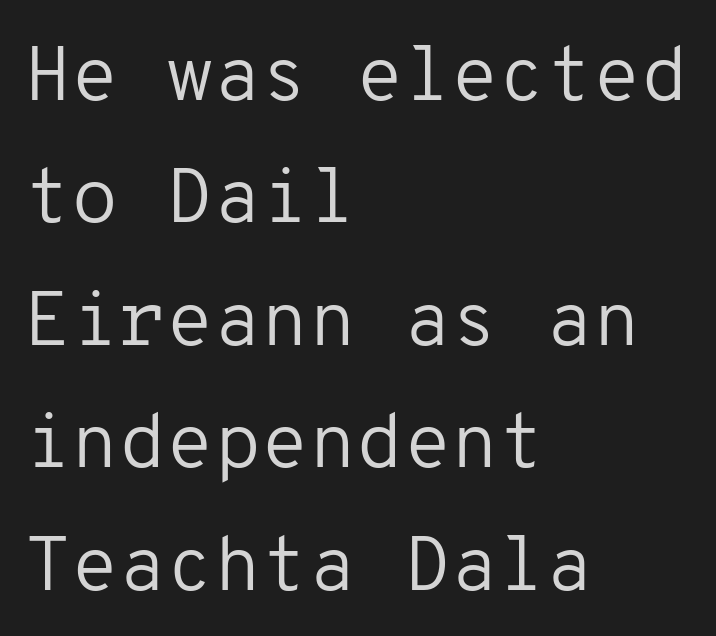
{"serif": "no", "italic": "no", "bold": "no", "weight": "regular", "width": "normal", "stroke_contrast": "low", "x_height": "medium", "monospaced": "yes", "underline": "no", "align": "left", "line_spacing": "normal", "line_spacing_ratio": 1.59, "letter_spacing": "normal", "letter_spacing_em": 0.0, "glyph_px": 77}
